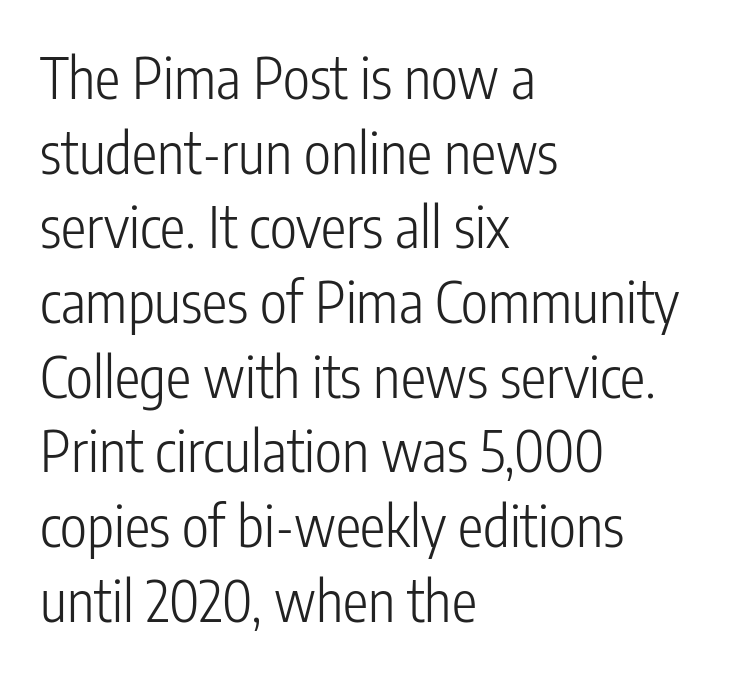
Do the letters lean? They stand straight. Inter-character spacing is left at the font's built-in metrics. Short and long lines alike share a common starting point at left. The letters look calm and open, with moderate or lighter stems.
